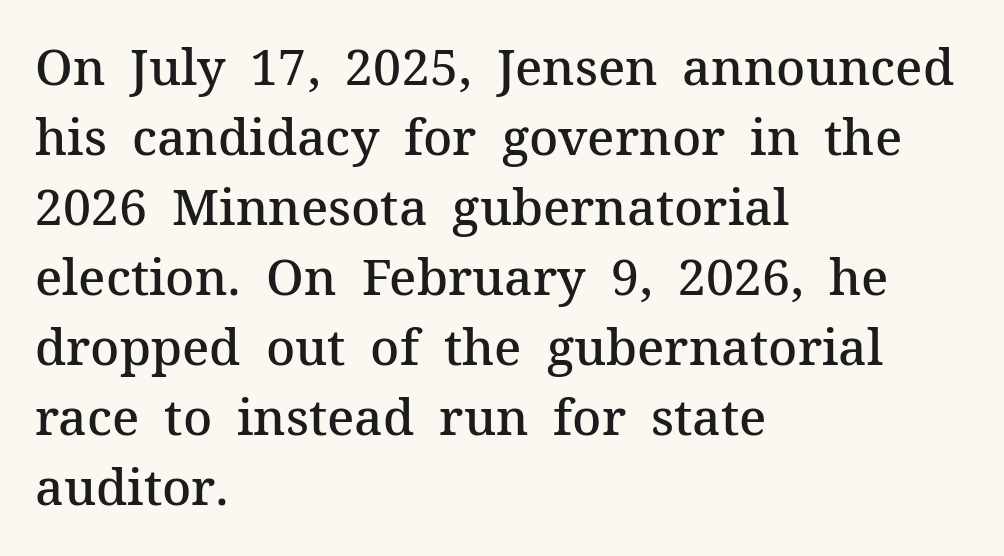
Q: Is the text bold? A: Semi-bold.
Q: Is the text italic (slanted)? A: No, it is upright.
Q: Is the typeface a serif or a sans-serif typeface? A: Serif.
Q: Is the text underlined? A: No.
Q: How is the paragraph aligned? A: Left-aligned.
Q: Is the spacing between letters normal or unusually wide? A: Normal.
Q: Is the spacing between lines tight, normal or loose? A: Normal.
Q: Width (condensed, normal, or wide)? A: Normal.
Q: Stroke contrast? A: Medium.
Q: x-height? A: Medium.
Q: Monospaced? A: No.
